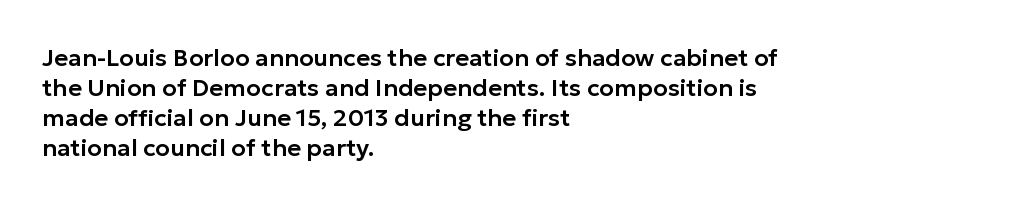
The lines in this sample share a left origin and differ only in where they stop. Tracking here is standard; glyphs follow each other at the usual distance. How would I describe the line gaps? Plain and ordinary. You can tell it's not italic because the verticals are truly vertical.
